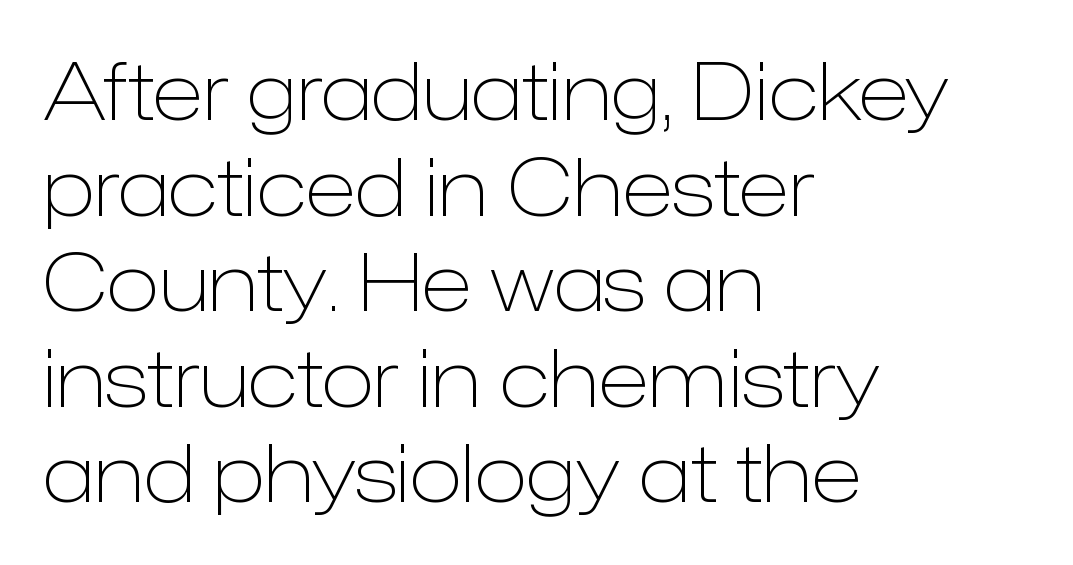
Do the letters lean? They stand straight. The strip under each line holds only bare page. Where is the straight margin? On the left. Is the type heavy? It reads as light-to-regular instead.
